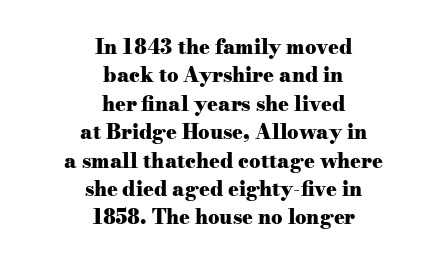
{"italic": "no", "bold": "yes", "underline": "no", "align": "center", "line_spacing": "normal", "line_spacing_ratio": 1.42, "letter_spacing": "normal", "letter_spacing_em": 0.0, "glyph_px": 20}
